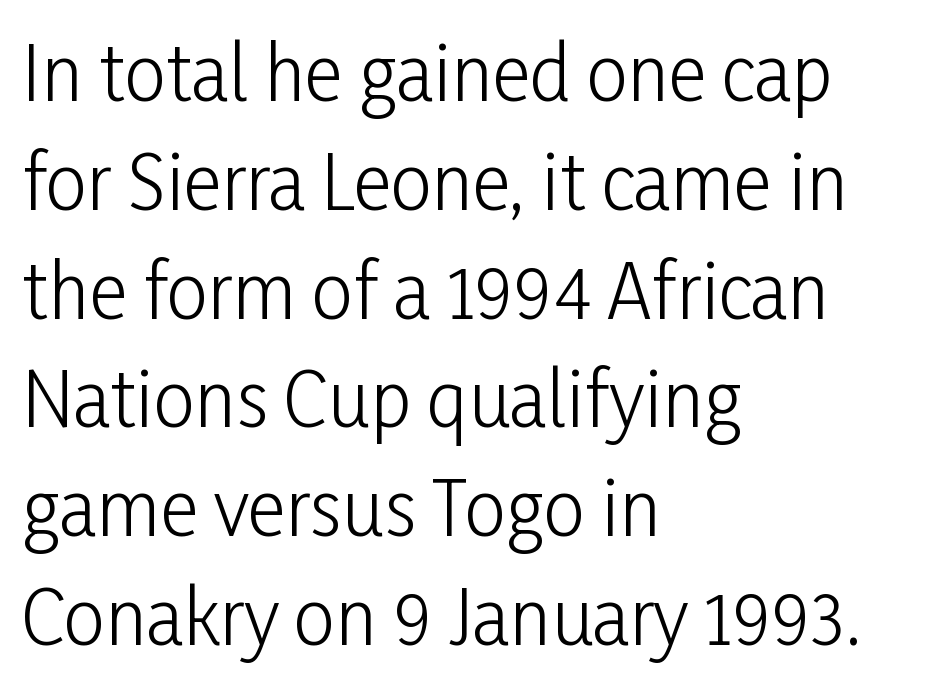
The letters advance in unequal steps, a hallmark of proportional type. This block has exactly the height ordinary leading produces. The glyphs in this specimen are sans serif. This rendering leaves character spacing at its baseline value.
